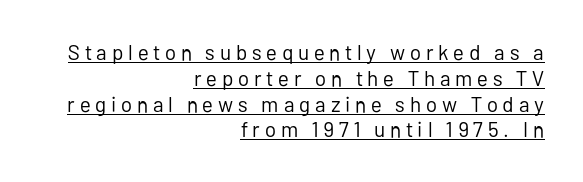
The image shows 21 px text type, upright; set right-aligned, line spacing 1.23x, unusually wide letter spacing (+0.23 em), underlined.
